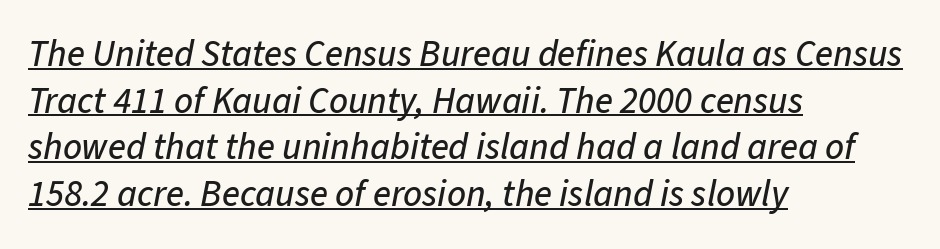
The image shows 37 px text type, italic (leaning right); set left-aligned, normal line spacing (1.26x), normal letter spacing, underlined; low stroke contrast and a medium x-height.
